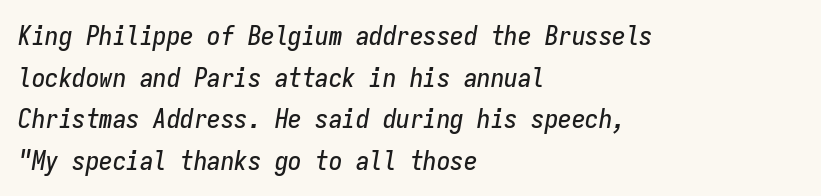
The passage shown leans; its letterforms are oblique. You could call the tracking neutral — neither tight nor loose. Descender tails drop into unmarked territory. These lines sit exactly where default settings would place them.
